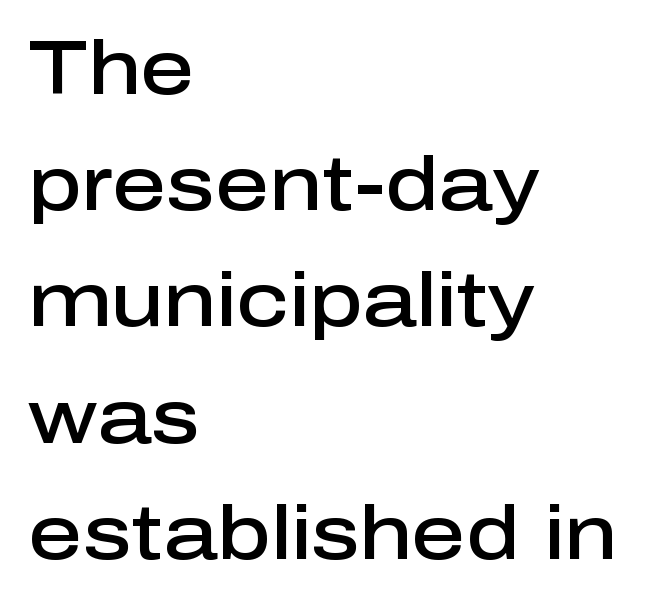
{"serif": "no", "italic": "no", "bold": "semi", "weight": "semibold", "width": "normal", "stroke_contrast": "low", "x_height": "medium", "monospaced": "no", "underline": "no", "align": "left", "line_spacing": "normal", "line_spacing_ratio": 1.55, "letter_spacing": "normal", "letter_spacing_em": 0.0, "glyph_px": 75}
